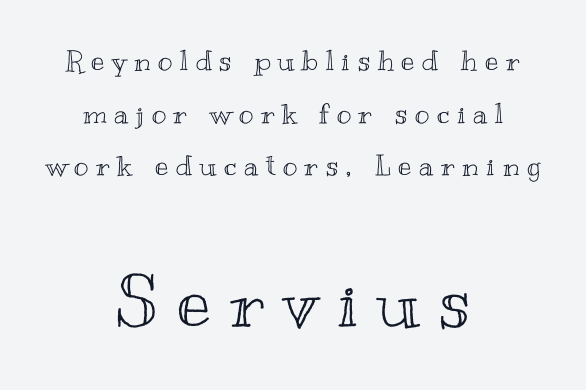
The image shows 71 px wide type, upright; set centered, line spacing 1.88x, unusually wide letter spacing (+0.27 em), not underlined; the second (bottom) block is 2.54x larger; a small x-height.
